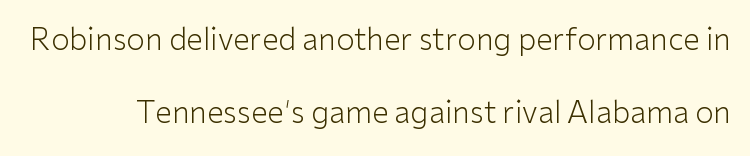
The image shows 30 px light sans-serif type, upright; set loose line spacing (2.43x), normal letter spacing, not underlined; low stroke contrast and a medium x-height.
